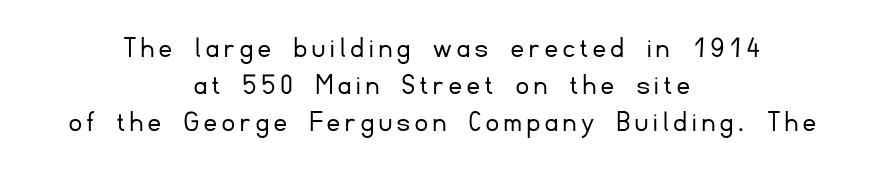
{"serif": "no", "italic": "no", "bold": "no", "weight": "light", "width": "normal", "stroke_contrast": "low", "x_height": "small", "monospaced": "no", "underline": "no", "align": "center", "line_spacing_ratio": 1.2, "glyph_px": 31}
